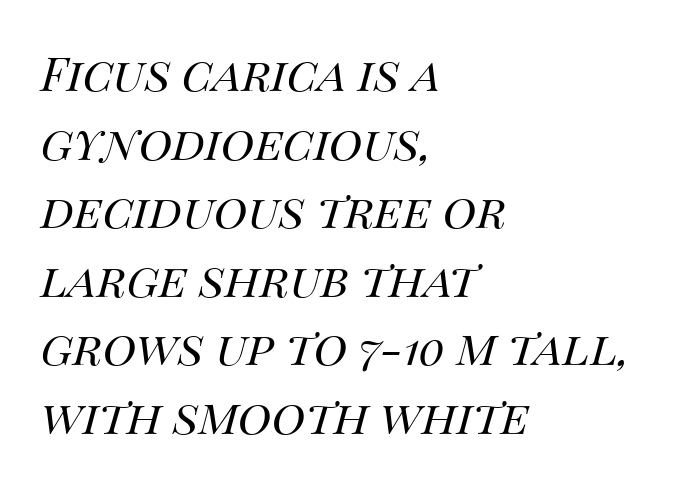
{"italic": "yes", "lean": "right", "slant_degrees": 14, "bold": "no", "weight": "regular", "width": "normal", "stroke_contrast": "medium", "x_height": "large", "monospaced": "no", "underline": "no", "align": "left", "line_spacing": "normal", "line_spacing_ratio": 1.49, "letter_spacing": "normal", "letter_spacing_em": 0.0, "glyph_px": 46}
